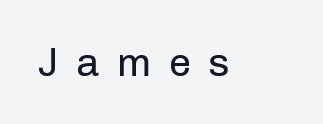
{"serif": "no", "italic": "no", "bold": "no", "weight": "regular", "width": "normal", "stroke_contrast": "low", "x_height": "medium", "monospaced": "no", "underline": "no", "letter_spacing": "wide", "letter_spacing_em": 0.43, "glyph_px": 40}
